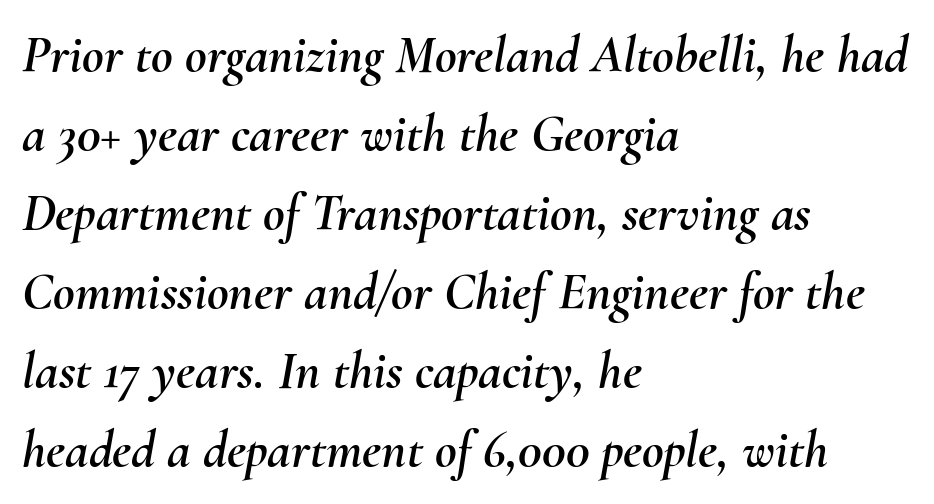
The image shows 53 px text type, italic (leaning right); set left-aligned, normal line spacing (1.49x), normal letter spacing, not underlined; medium stroke contrast and a small x-height.
